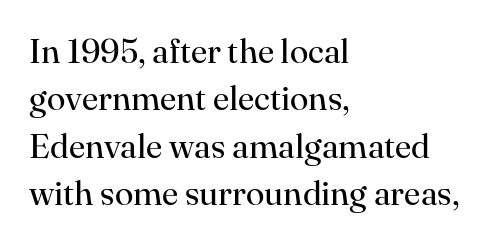
The image shows 34 px regular-weight serif type, upright; set left-aligned, normal line spacing (1.39x), normal letter spacing, not underlined; high stroke contrast and a small x-height.
